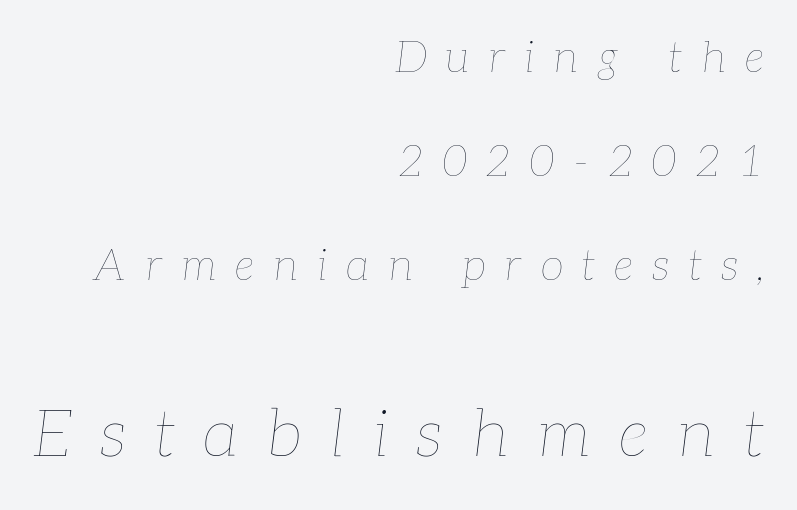
Q: Is the text bold? A: No.
Q: Is the text italic (slanted)? A: Yes, it leans right by about 7 degrees.
Q: Is the text underlined? A: No.
Q: How is the paragraph aligned? A: Right-aligned.
Q: Is the spacing between letters normal or unusually wide? A: Unusually wide.
Q: Is the spacing between lines tight, normal or loose? A: Loose.
Q: Which block of text is set in a larger size, the first (top) or the second (bottom)? A: The second (bottom) one.
Q: Width (condensed, normal, or wide)? A: Normal.
Q: Stroke contrast? A: Low.
Q: x-height? A: Medium.
Q: Monospaced? A: No.
